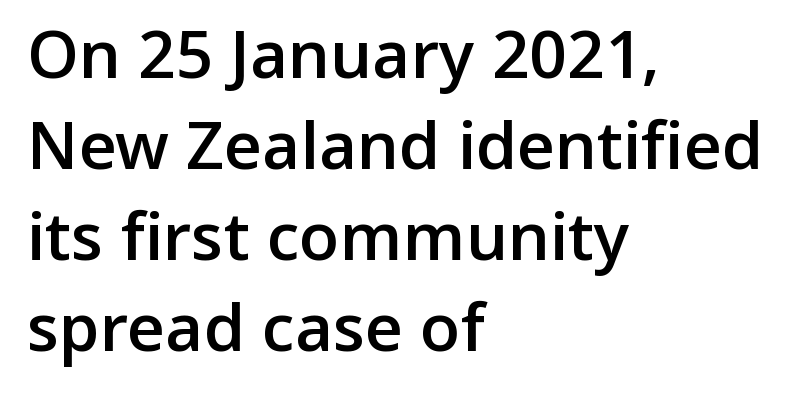
The sample has been set in demibold, a notch under bold. Rule under the text: the space is simply empty. Looks like regular typesetting: each glyph gets only the width it needs. The lettering holds an erect, upright posture throughout. These lines are composed in type without serifs.
